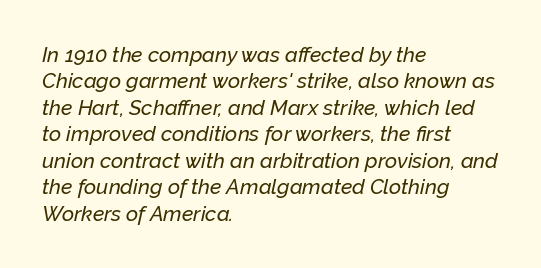
Characters follow at the spacing the type designer built in. Casual observation: everything's shoved over to the left. Slant detected: the letters are inclined. Honestly, the row spacing looks completely unremarkable.
